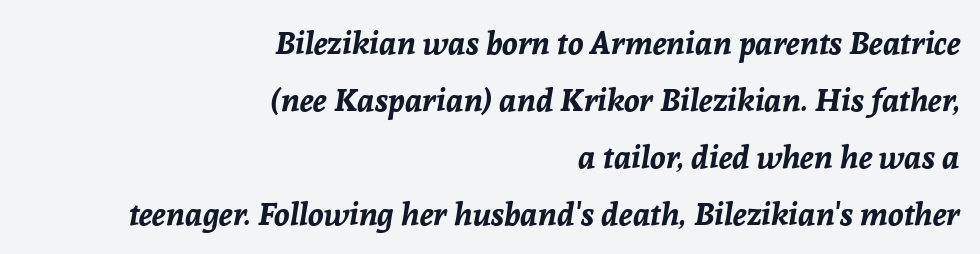
{"italic": "yes", "lean": "right", "slant_degrees": 8, "bold": "yes", "weight": "bold", "width": "normal", "stroke_contrast": "low", "x_height": "medium", "monospaced": "no", "underline": "no", "align": "right", "line_spacing_ratio": 1.78, "letter_spacing": "normal", "letter_spacing_em": 0.0, "glyph_px": 32}
